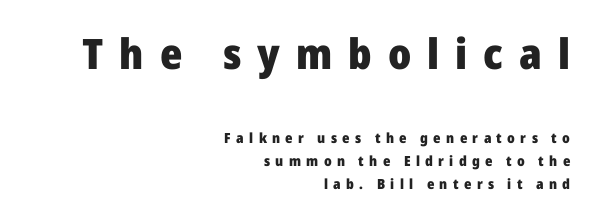
Each line ends at the same right margin while the left side varies. Summary of weight: heavy, a full bold. Do the letters lean? They stand straight. Characters follow at a spacing far wider than the type designer built in. To sum up the face: it is a sans, with no serifs. The gap between lines stays unmarked.
